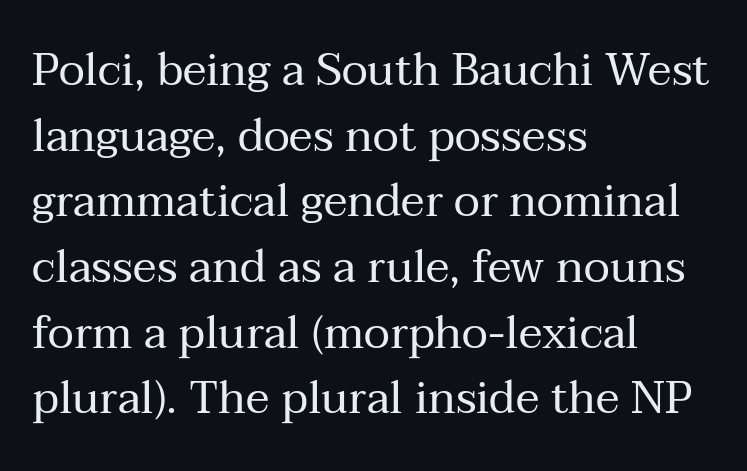
The image shows 45 px regular-weight serif type, upright; set left-aligned, normal line spacing (1.46x), normal letter spacing, not underlined; medium stroke contrast and a medium x-height.
